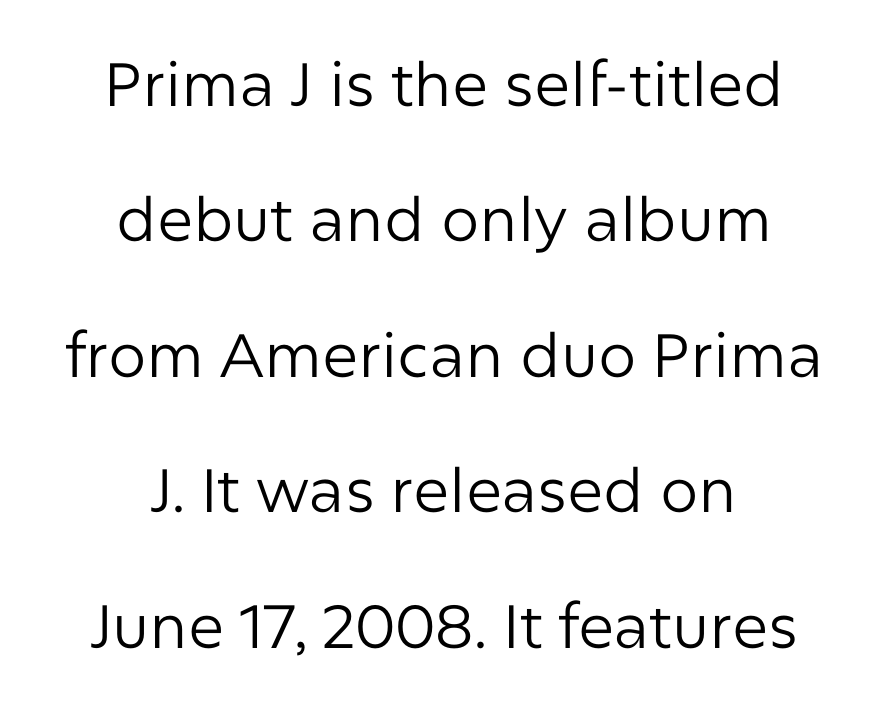
Q: Is the text bold? A: No.
Q: Is the text italic (slanted)? A: No, it is upright.
Q: Is the typeface a serif or a sans-serif typeface? A: Sans-serif.
Q: Is the text underlined? A: No.
Q: How is the paragraph aligned? A: Centered.
Q: Is the spacing between letters normal or unusually wide? A: Normal.
Q: Is the spacing between lines tight, normal or loose? A: Loose.
Q: Width (condensed, normal, or wide)? A: Normal.
Q: Stroke contrast? A: Low.
Q: x-height? A: Medium.
Q: Monospaced? A: No.
